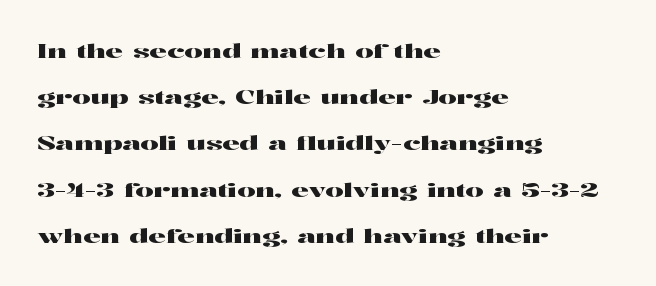
{"italic": "no", "underline": "no", "align": "left", "line_spacing": "loose", "line_spacing_ratio": 2.31, "letter_spacing": "normal", "letter_spacing_em": 0.0, "glyph_px": 20}
